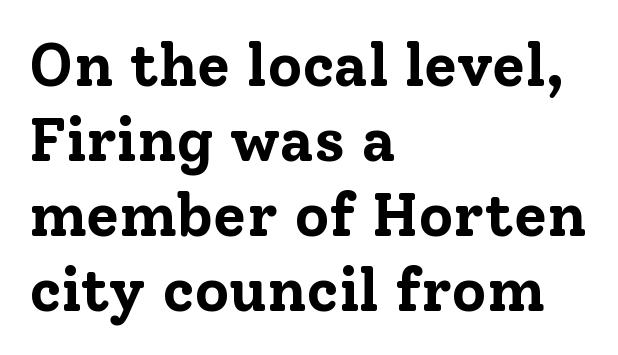
The text was rendered using a seriffed face with decorative stroke endings. The letters advance in unequal steps, a hallmark of proportional type. A typesetter would call this leading conventional body-copy spacing. This is roman type, the default non-slanted kind. Set as a true bold cut, around the 700 mark. Line starts are locked; line ends wander.
